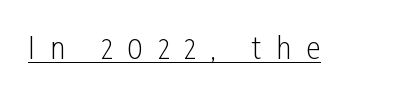
The image shows 29 px light, condensed sans-serif type, upright; set unusually wide letter spacing (+0.49 em), underlined; low stroke contrast and a medium x-height.
